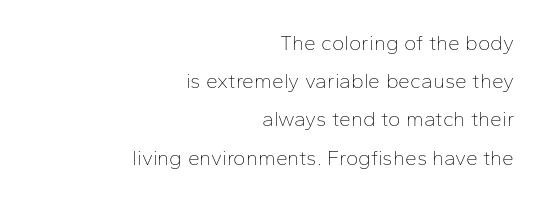
No letter is thick-stroked: the sample isn't bold. Right-aligned paragraph, ragged on the left. The letterforms sit shoulder to shoulder at normal distance. A clean baseline with only descenders dipping below it.
